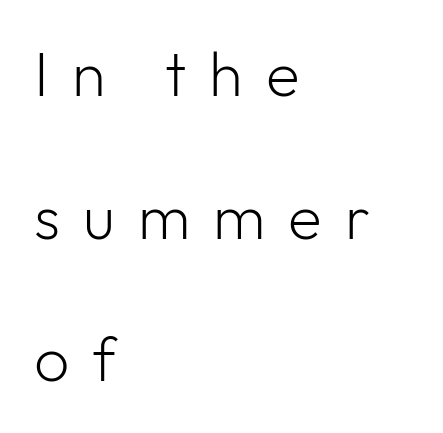
Q: Is the text bold? A: No.
Q: Is the text italic (slanted)? A: No, it is upright.
Q: Is the typeface a serif or a sans-serif typeface? A: Sans-serif.
Q: Is the text underlined? A: No.
Q: How is the paragraph aligned? A: Left-aligned.
Q: Is the spacing between letters normal or unusually wide? A: Unusually wide.
Q: Is the spacing between lines tight, normal or loose? A: Loose.
Q: Width (condensed, normal, or wide)? A: Normal.
Q: Stroke contrast? A: Low.
Q: x-height? A: Medium.
Q: Monospaced? A: No.
